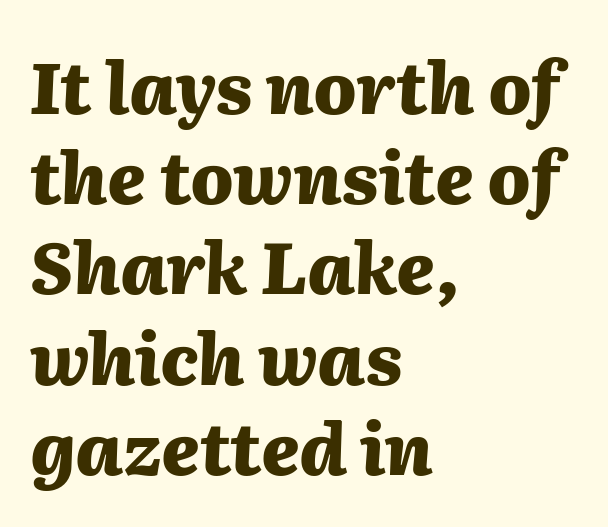
Q: Is the text bold? A: Yes.
Q: Is the text italic (slanted)? A: Yes, it leans right by about 2 degrees.
Q: Is the text underlined? A: No.
Q: How is the paragraph aligned? A: Left-aligned.
Q: Is the spacing between letters normal or unusually wide? A: Normal.
Q: Is the spacing between lines tight, normal or loose? A: Normal.
Q: Width (condensed, normal, or wide)? A: Normal.
Q: Stroke contrast? A: Medium.
Q: x-height? A: Medium.
Q: Monospaced? A: No.
